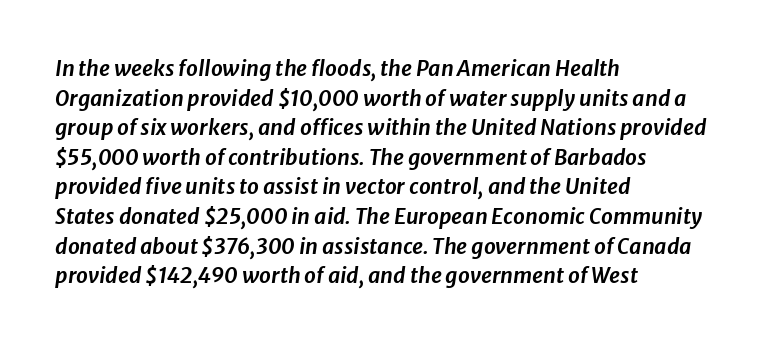
Q: Is the text italic (slanted)? A: Yes, it leans right by about 8 degrees.
Q: Is the text underlined? A: No.
Q: How is the paragraph aligned? A: Left-aligned.
Q: Is the spacing between letters normal or unusually wide? A: Normal.
Q: Is the spacing between lines tight, normal or loose? A: Normal.
